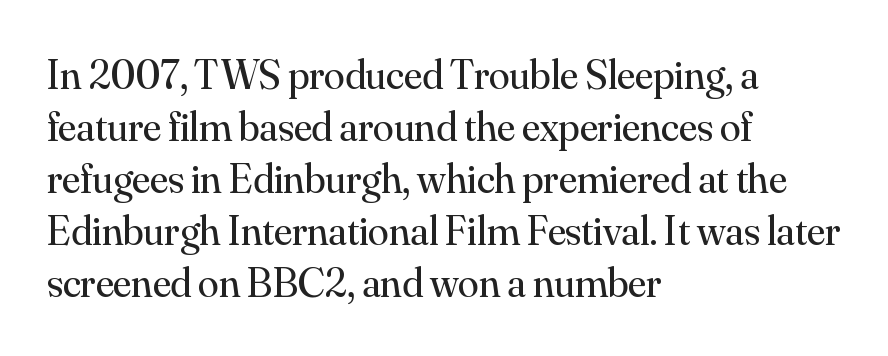
{"serif": "yes", "italic": "no", "bold": "no", "weight": "regular", "width": "normal", "stroke_contrast": "medium", "x_height": "small", "monospaced": "no", "underline": "no", "align": "left", "line_spacing_ratio": 1.24, "letter_spacing": "normal", "letter_spacing_em": 0.0, "glyph_px": 42}
